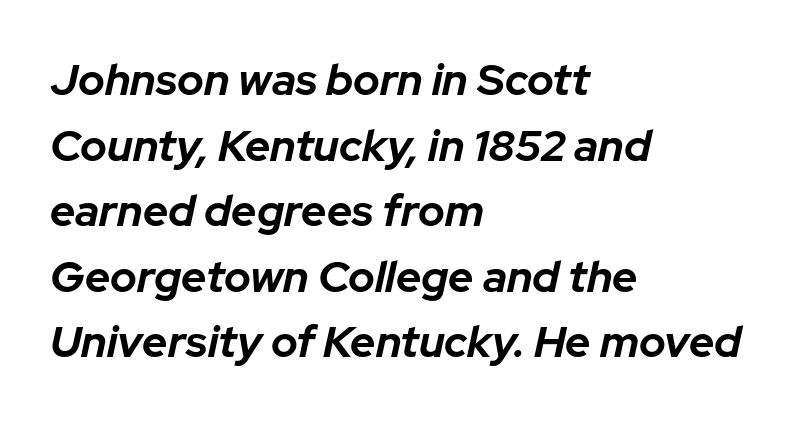
Q: Is the text bold? A: Yes.
Q: Is the text italic (slanted)? A: Yes, it leans right by about 12 degrees.
Q: Is the text underlined? A: No.
Q: How is the paragraph aligned? A: Left-aligned.
Q: Is the spacing between letters normal or unusually wide? A: Normal.
Q: Is the spacing between lines tight, normal or loose? A: Normal.
Q: Width (condensed, normal, or wide)? A: Normal.
Q: Stroke contrast? A: Low.
Q: x-height? A: Medium.
Q: Monospaced? A: No.
